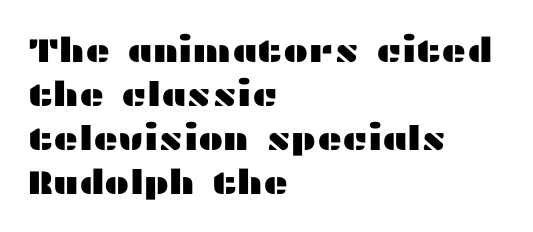
The image shows 34 px wide sans-serif type, upright; set left-aligned, normal line spacing (1.29x), normal letter spacing, not underlined; medium stroke contrast and a medium x-height.
